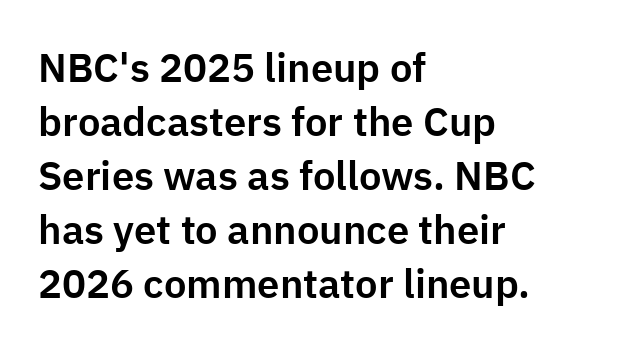
Q: Is the text italic (slanted)? A: No, it is upright.
Q: Is the typeface a serif or a sans-serif typeface? A: Sans-serif.
Q: Is the text underlined? A: No.
Q: How is the paragraph aligned? A: Left-aligned.
Q: Is the spacing between letters normal or unusually wide? A: Normal.
Q: Is the spacing between lines tight, normal or loose? A: Normal.
Q: Width (condensed, normal, or wide)? A: Normal.
Q: Stroke contrast? A: Low.
Q: x-height? A: Medium.
Q: Monospaced? A: No.
